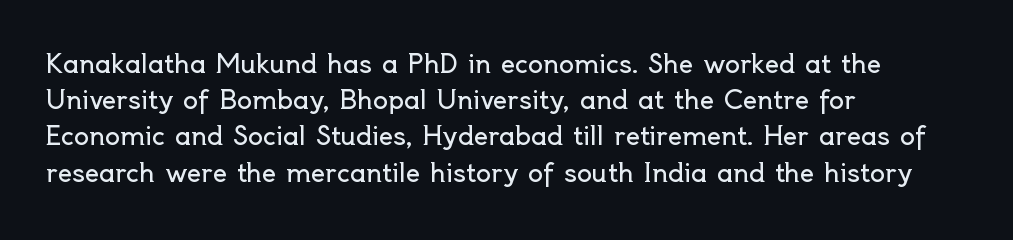
{"italic": "no", "bold": "no", "underline": "no", "align": "left", "line_spacing": "normal", "line_spacing_ratio": 1.45, "letter_spacing": "normal", "letter_spacing_em": 0.0, "glyph_px": 25}
